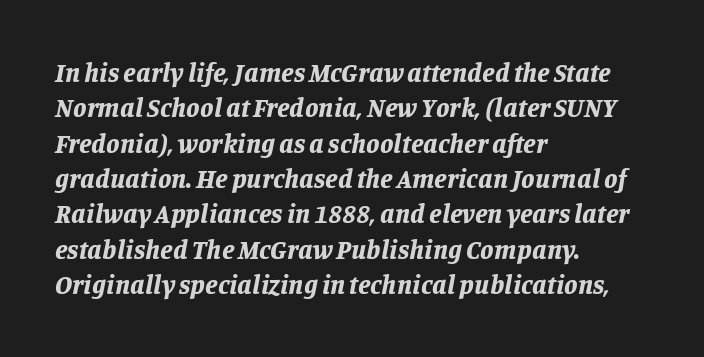
{"italic": "yes", "lean": "right", "slant_degrees": 11, "bold": "yes", "underline": "no", "align": "left", "line_spacing": "normal", "line_spacing_ratio": 1.31, "letter_spacing": "normal", "letter_spacing_em": 0.0, "glyph_px": 27}
